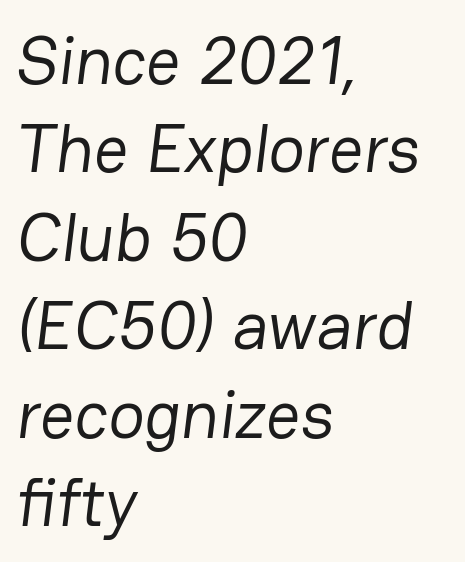
{"serif": "no", "bold": "no", "weight": "regular", "width": "normal", "stroke_contrast": "low", "x_height": "medium", "monospaced": "no", "underline": "no", "align": "left", "line_spacing": "normal", "line_spacing_ratio": 1.3, "letter_spacing": "normal", "letter_spacing_em": 0.0, "glyph_px": 68}
